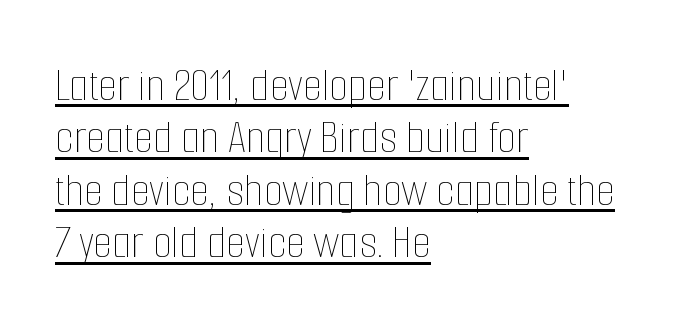
The image shows 49 px thin, condensed type, upright; set left-aligned, tight line spacing (1.07x), normal letter spacing, underlined; low stroke contrast and a medium x-height.
